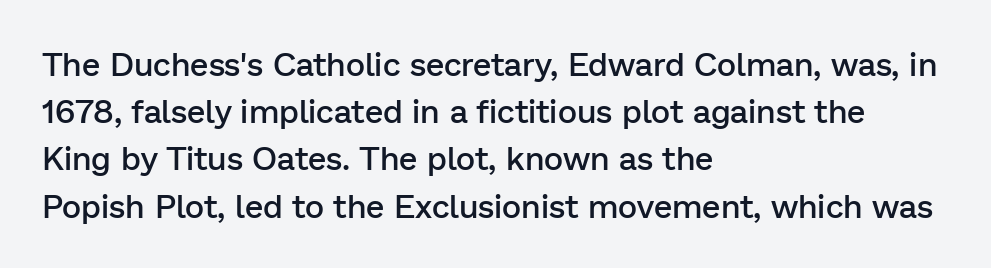
{"serif": "no", "italic": "no", "bold": "semi", "weight": "semibold", "width": "normal", "stroke_contrast": "low", "x_height": "medium", "monospaced": "no", "underline": "no", "align": "left", "line_spacing": "normal", "line_spacing_ratio": 1.43, "letter_spacing": "normal", "letter_spacing_em": 0.0, "glyph_px": 33}
